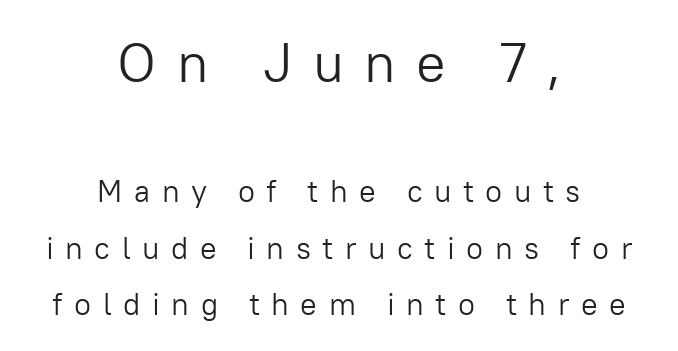
The image shows 55 px light sans-serif type, upright; set centered, line spacing 1.82x, unusually wide letter spacing (+0.37 em), not underlined; the first (top) block is 1.77x larger; low stroke contrast and a medium x-height.
